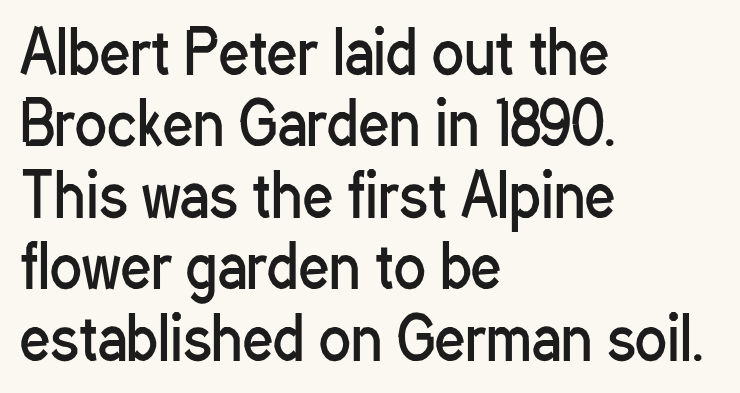
Q: Is the text bold? A: No.
Q: Is the text italic (slanted)? A: No, it is upright.
Q: Is the typeface a serif or a sans-serif typeface? A: Sans-serif.
Q: Is the text underlined? A: No.
Q: How is the paragraph aligned? A: Left-aligned.
Q: Is the spacing between letters normal or unusually wide? A: Normal.
Q: Width (condensed, normal, or wide)? A: Condensed.
Q: Stroke contrast? A: Low.
Q: x-height? A: Medium.
Q: Monospaced? A: No.
